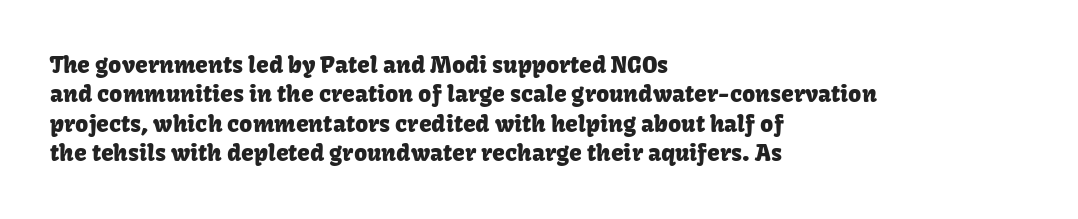
Q: Is the text italic (slanted)? A: No, it is upright.
Q: Is the text underlined? A: No.
Q: How is the paragraph aligned? A: Left-aligned.
Q: Is the spacing between letters normal or unusually wide? A: Normal.
Q: Is the spacing between lines tight, normal or loose? A: Normal.
